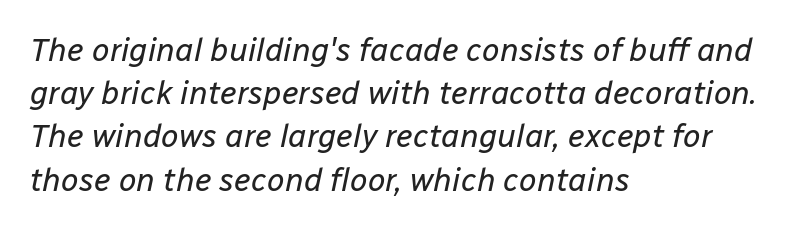
{"italic": "yes", "lean": "right", "slant_degrees": 12, "bold": "no", "weight": "regular", "width": "normal", "stroke_contrast": "low", "x_height": "medium", "monospaced": "no", "underline": "no", "align": "left", "line_spacing": "normal", "line_spacing_ratio": 1.35, "letter_spacing": "normal", "letter_spacing_em": 0.0, "glyph_px": 32}
